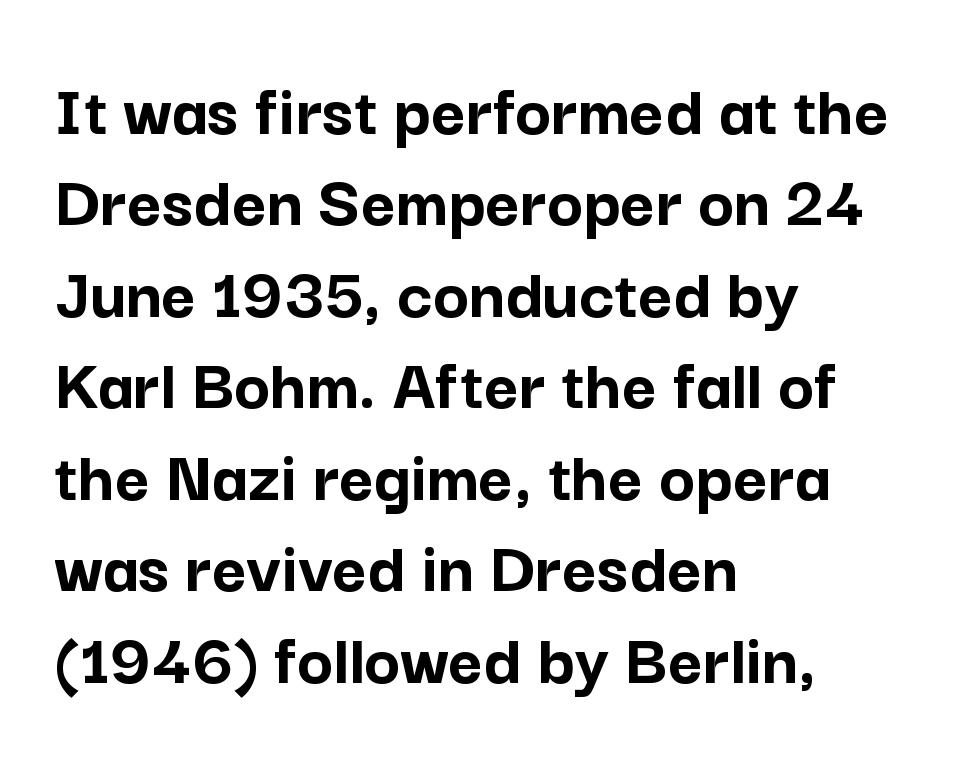
{"serif": "no", "italic": "no", "bold": "yes", "weight": "semibold", "width": "normal", "stroke_contrast": "low", "x_height": "medium", "monospaced": "no", "underline": "no", "align": "left", "line_spacing_ratio": 1.22, "letter_spacing": "normal", "letter_spacing_em": 0.0, "glyph_px": 75}
